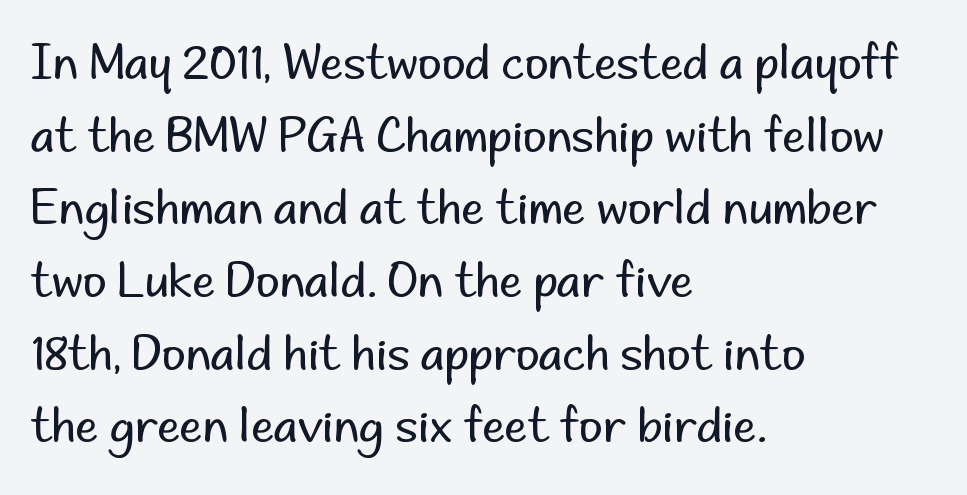
Q: Is the text bold? A: No.
Q: Is the text italic (slanted)? A: No, it is upright.
Q: Is the typeface a serif or a sans-serif typeface? A: Sans-serif.
Q: Is the text underlined? A: No.
Q: How is the paragraph aligned? A: Left-aligned.
Q: Is the spacing between letters normal or unusually wide? A: Normal.
Q: Is the spacing between lines tight, normal or loose? A: Normal.
Q: Width (condensed, normal, or wide)? A: Normal.
Q: Stroke contrast? A: Low.
Q: x-height? A: Small.
Q: Monospaced? A: No.
